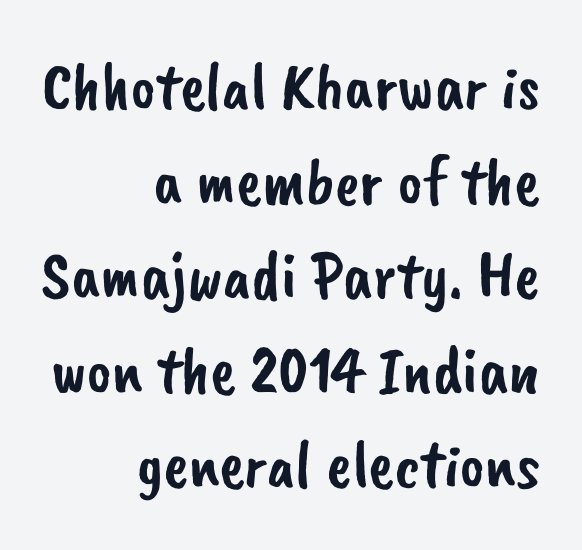
The image shows 68 px sans-serif type; set right-aligned, normal line spacing (1.39x), normal letter spacing, not underlined; low stroke contrast and a small x-height.
